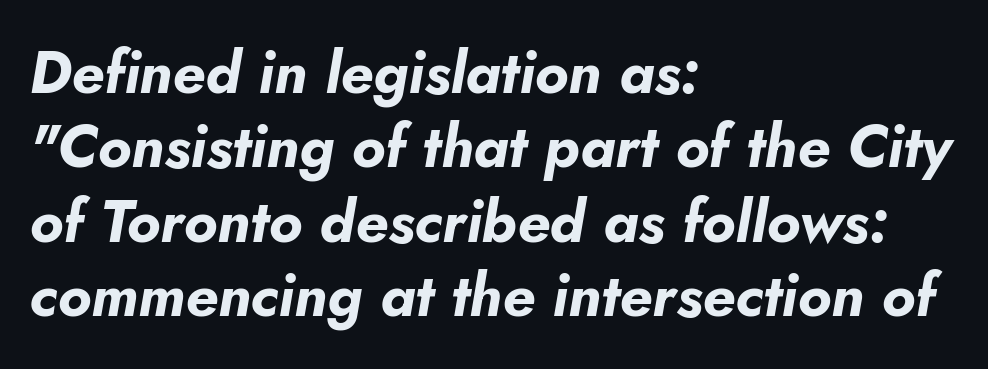
{"italic": "yes", "lean": "right", "slant_degrees": 5, "bold": "yes", "weight": "bold", "width": "normal", "stroke_contrast": "low", "x_height": "small", "monospaced": "no", "underline": "no", "align": "left", "line_spacing": "normal", "line_spacing_ratio": 1.26, "letter_spacing": "normal", "letter_spacing_em": 0.0, "glyph_px": 59}
